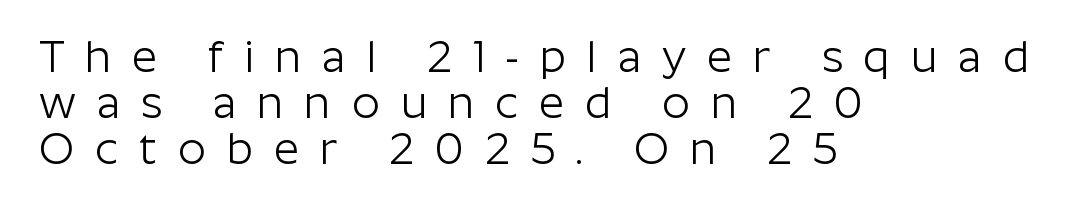
{"serif": "no", "italic": "no", "bold": "no", "weight": "light", "width": "normal", "stroke_contrast": "low", "x_height": "medium", "monospaced": "no", "underline": "no", "align": "left", "line_spacing": "tight", "line_spacing_ratio": 1.05, "letter_spacing": "wide", "letter_spacing_em": 0.47, "glyph_px": 44}
